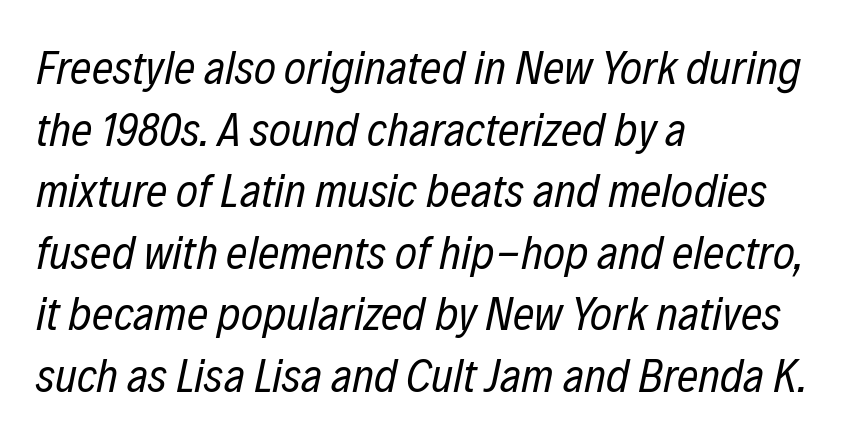
Tracking here is standard; glyphs follow each other at the usual distance. The rendering uses a moderate line-height, typical for paragraphs. This is oblique type, the kind used for emphasis or titles. Check under the words: just untouched page. The rendering uses natural spacing where letterforms have individual widths.
